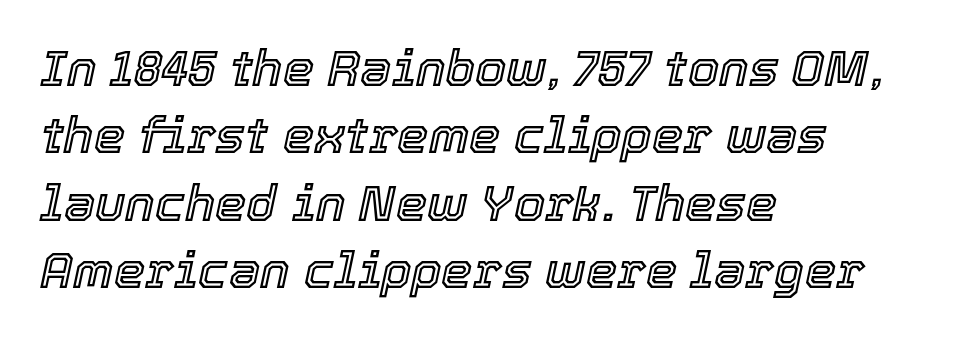
{"italic": "yes", "lean": "right", "slant_degrees": 12, "width": "normal", "x_height": "medium", "monospaced": "no", "underline": "no", "align": "left", "line_spacing": "normal", "line_spacing_ratio": 1.35, "letter_spacing": "normal", "letter_spacing_em": 0.0, "glyph_px": 50}
